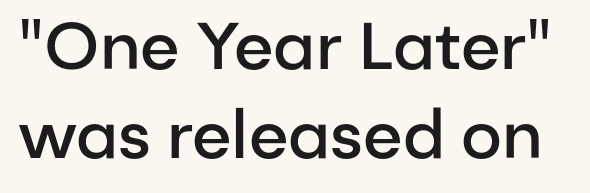
{"serif": "no", "italic": "no", "bold": "semi", "weight": "semibold", "width": "normal", "stroke_contrast": "low", "x_height": "medium", "monospaced": "no", "underline": "no", "line_spacing": "normal", "line_spacing_ratio": 1.35, "letter_spacing": "normal", "letter_spacing_em": 0.0, "glyph_px": 66}
